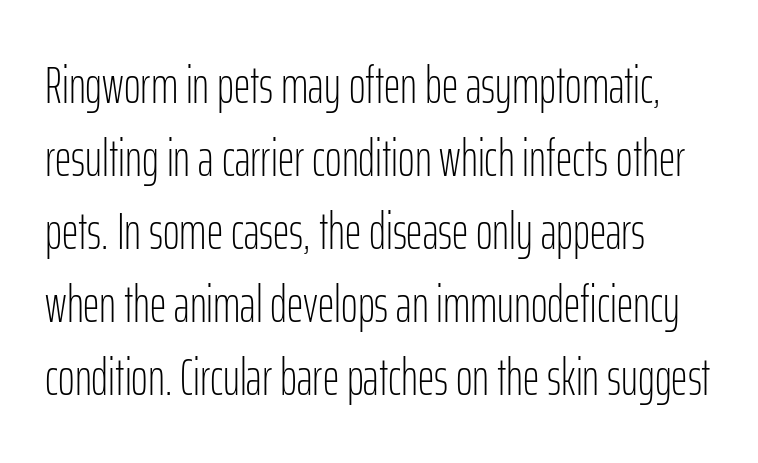
The image shows 51 px light, condensed sans-serif type, upright; set left-aligned, normal line spacing (1.43x), normal letter spacing, not underlined; low stroke contrast and a medium x-height.
